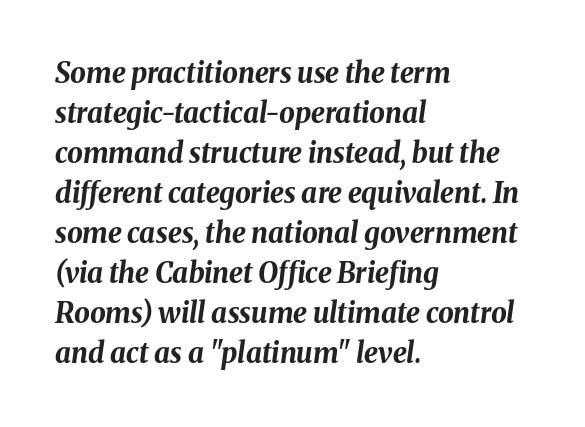
You can tell it's italic because the verticals aren't actually vertical. This block has exactly the height ordinary leading produces. Anything drawn beneath the words? Only blank space. The face used here is proportionally spaced, like ordinary book or web type.
